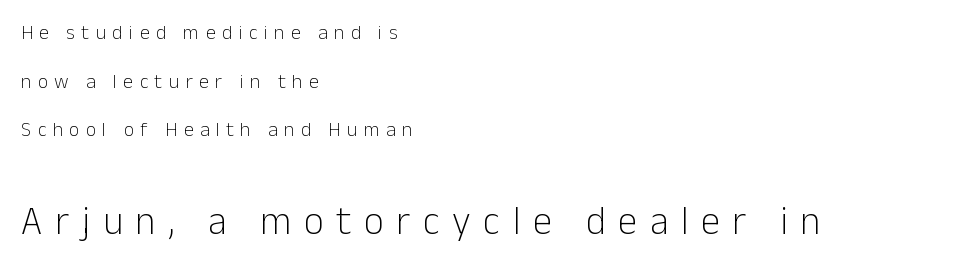
The tracking reads as deliberately expanded to a designer's eye. If you measured baseline to baseline, you'd find a long distance. Spacing verdict: proportional, widths tailored to each character. The axis of the letterforms is exactly vertical. The font is comparable to plain body text, perhaps lighter.
